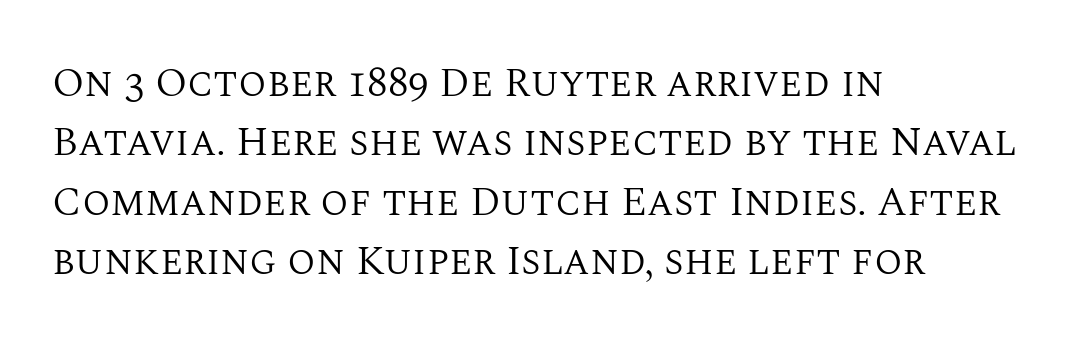
The image shows 41 px regular-weight serif type, upright; set left-aligned, normal line spacing (1.45x), normal letter spacing, not underlined; medium stroke contrast and a large x-height.
